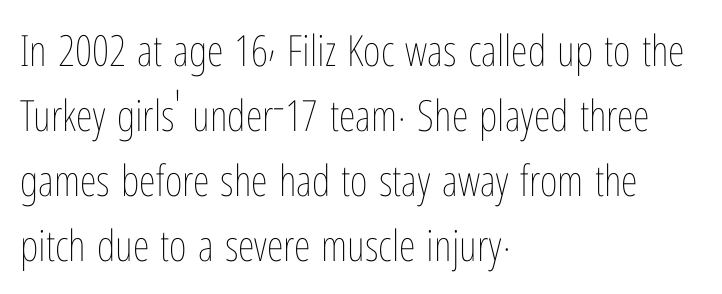
The image shows 43 px thin, condensed type, upright; set left-aligned, normal line spacing (1.51x), normal letter spacing, not underlined; low stroke contrast and a medium x-height.
